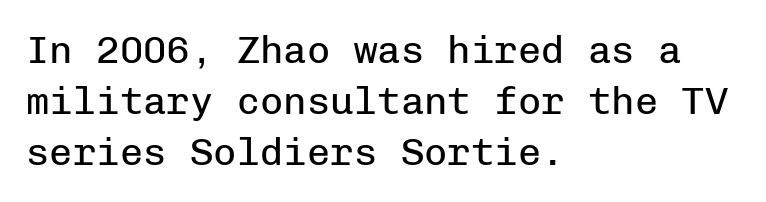
Horizontal bands of white between lines are of average thickness. Every character here occupies the same horizontal width, giving the sample a typewriter-like rhythm. Tracking value appears to be zero — textbook default spacing. You can tell from the bare stems that sans-serif type was used. The typesetting does not lean heavy: it is not bold.
